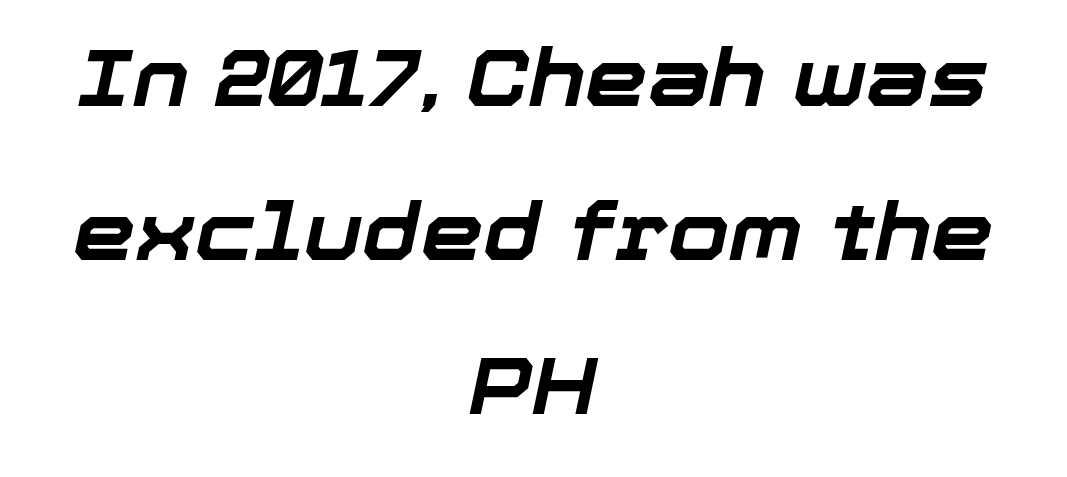
{"italic": "yes", "lean": "right", "slant_degrees": 12, "bold": "yes", "weight": "bold", "width": "normal", "stroke_contrast": "low", "x_height": "medium", "monospaced": "no", "underline": "no", "align": "center", "line_spacing": "loose", "line_spacing_ratio": 1.95, "letter_spacing": "normal", "letter_spacing_em": 0.0, "glyph_px": 79}
